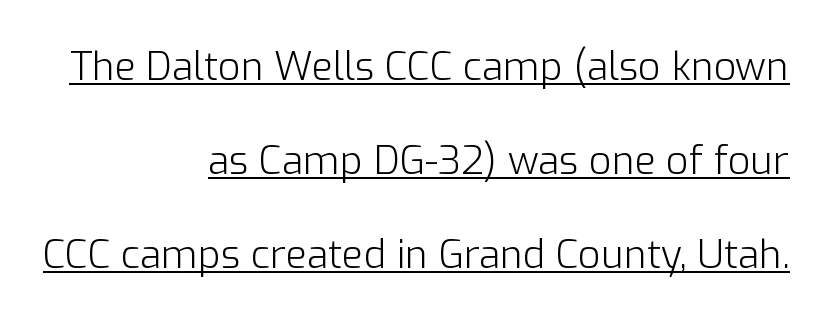
Q: Is the text bold? A: No.
Q: Is the text italic (slanted)? A: No, it is upright.
Q: Is the typeface a serif or a sans-serif typeface? A: Sans-serif.
Q: Is the text underlined? A: Yes.
Q: How is the paragraph aligned? A: Right-aligned.
Q: Is the spacing between letters normal or unusually wide? A: Normal.
Q: Is the spacing between lines tight, normal or loose? A: Loose.
Q: Width (condensed, normal, or wide)? A: Normal.
Q: Stroke contrast? A: Low.
Q: x-height? A: Medium.
Q: Monospaced? A: No.
